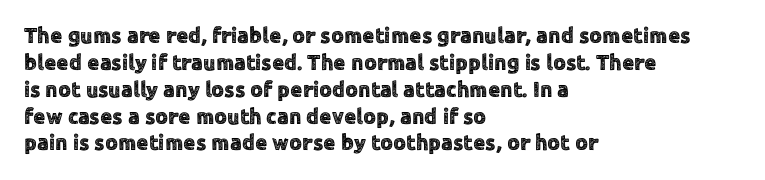
The image shows 22 px text type, upright; set left-aligned, line spacing 1.22x, normal letter spacing, not underlined.
